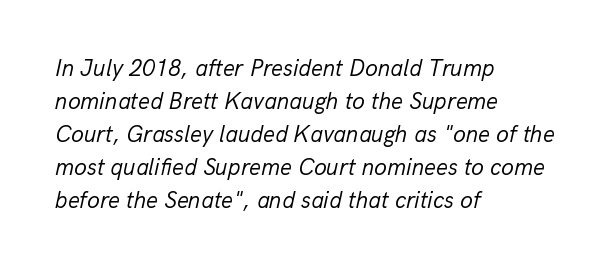
Plain, unruled lines of type. Teacher's note: observe the even left margin — that is flush-left alignment. A typesetter would call this leading conventional body-copy spacing. Stem width sits at or under what a default text font uses. This sample uses plain, unmodified letter spacing. This is oblique type, the kind used for emphasis or titles.
